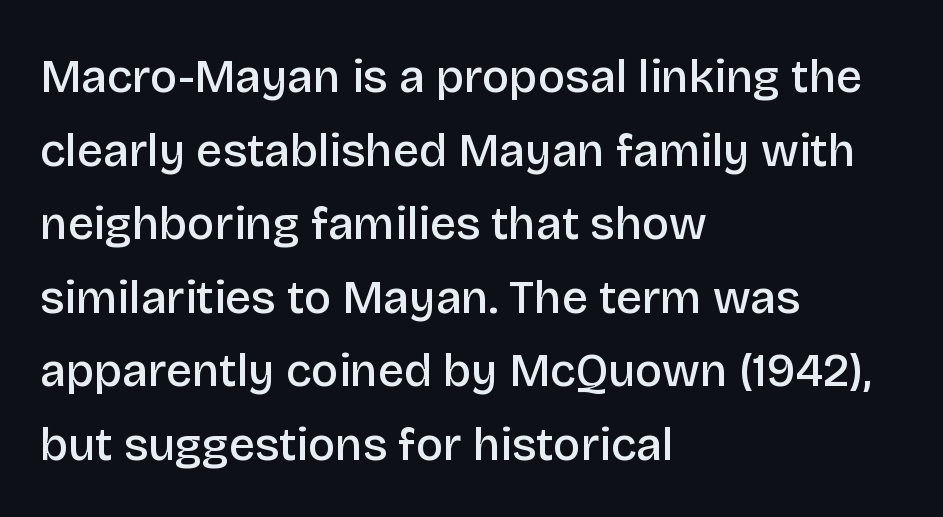
The image shows 46 px semibold sans-serif type, upright; set left-aligned, normal line spacing (1.6x), normal letter spacing, not underlined; low stroke contrast and a large x-height.
